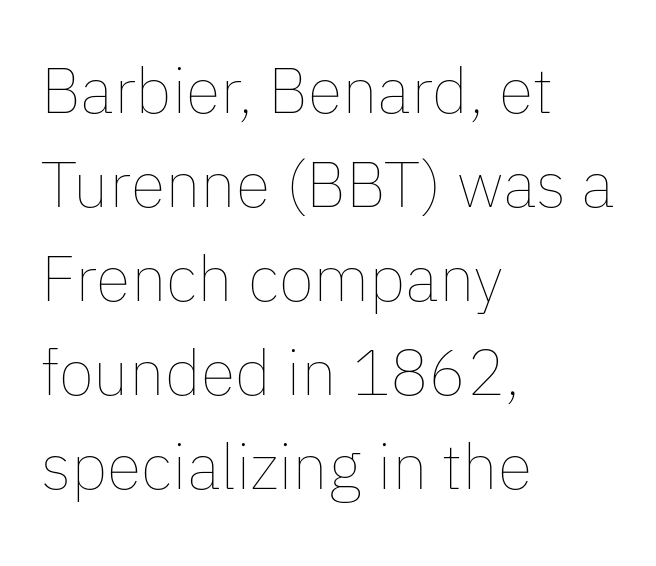
Q: Is the text bold? A: No.
Q: Is the text italic (slanted)? A: No, it is upright.
Q: Is the text underlined? A: No.
Q: How is the paragraph aligned? A: Left-aligned.
Q: Is the spacing between letters normal or unusually wide? A: Normal.
Q: Is the spacing between lines tight, normal or loose? A: Normal.
Q: Width (condensed, normal, or wide)? A: Normal.
Q: Stroke contrast? A: Low.
Q: x-height? A: Medium.
Q: Monospaced? A: No.
